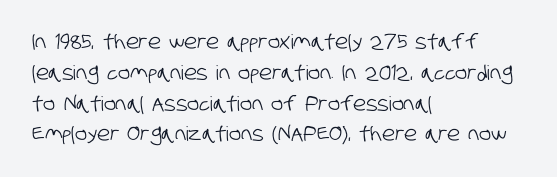
{"underline": "no", "align": "left", "line_spacing": "normal", "line_spacing_ratio": 1.54, "letter_spacing": "normal", "letter_spacing_em": 0.0, "glyph_px": 20}
